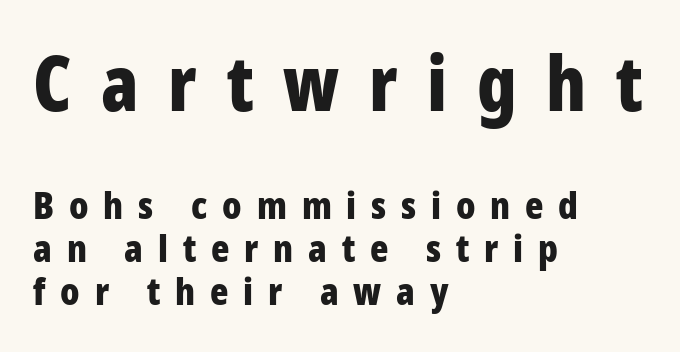
Q: Is the text bold? A: Yes.
Q: Is the text italic (slanted)? A: No, it is upright.
Q: Is the typeface a serif or a sans-serif typeface? A: Sans-serif.
Q: Is the text underlined? A: No.
Q: How is the paragraph aligned? A: Left-aligned.
Q: Is the spacing between letters normal or unusually wide? A: Unusually wide.
Q: Is the spacing between lines tight, normal or loose? A: Tight.
Q: Which block of text is set in a larger size, the first (top) or the second (bottom)? A: The first (top) one.
Q: Width (condensed, normal, or wide)? A: Condensed.
Q: Stroke contrast? A: Low.
Q: x-height? A: Large.
Q: Monospaced? A: No.
